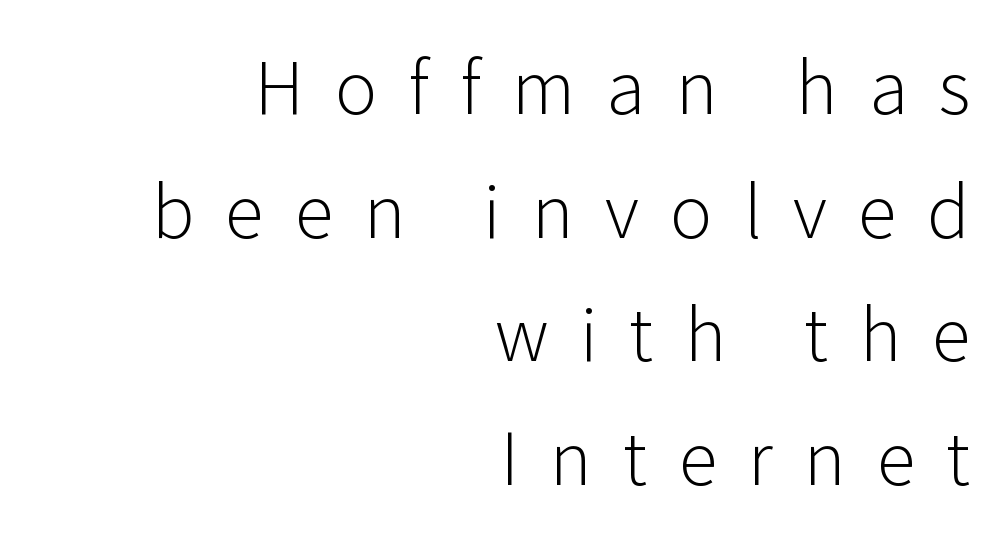
{"serif": "no", "italic": "no", "bold": "no", "weight": "light", "width": "normal", "stroke_contrast": "low", "x_height": "medium", "monospaced": "no", "underline": "no", "align": "right", "line_spacing_ratio": 1.74, "letter_spacing": "wide", "letter_spacing_em": 0.44, "glyph_px": 71}
